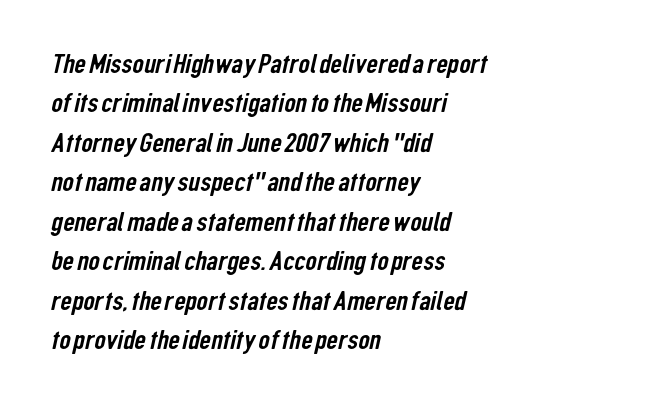
Q: Is the typeface a serif or a sans-serif typeface? A: Sans-serif.
Q: Is the text underlined? A: No.
Q: How is the paragraph aligned? A: Left-aligned.
Q: Is the spacing between letters normal or unusually wide? A: Normal.
Q: Is the spacing between lines tight, normal or loose? A: Normal.
Q: Width (condensed, normal, or wide)? A: Condensed.
Q: Stroke contrast? A: Low.
Q: x-height? A: Medium.
Q: Monospaced? A: No.
